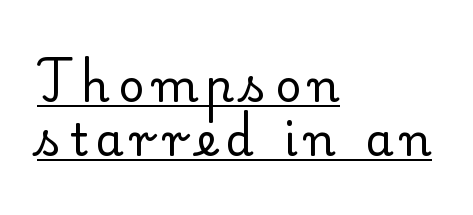
{"serif": "yes", "italic": "no", "bold": "no", "weight": "regular", "width": "normal", "stroke_contrast": "low", "x_height": "small", "monospaced": "no", "underline": "yes", "align": "left", "line_spacing_ratio": 1.19, "glyph_px": 45}
